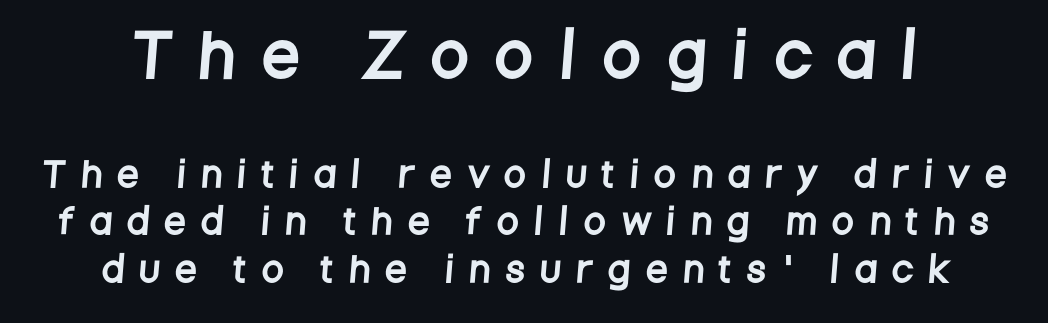
The image shows 59 px condensed sans-serif type; set normal line spacing (1.4x), unusually wide letter spacing (+0.5 em), not underlined; the first (top) block is 1.74x larger; low stroke contrast and a large x-height.
